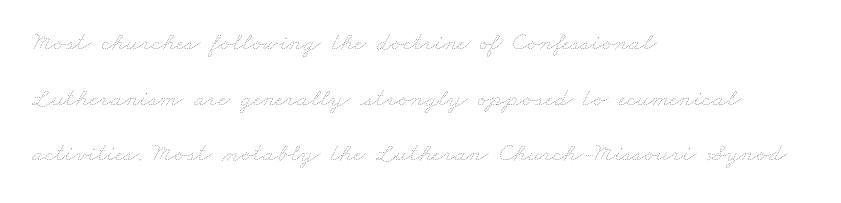
The paragraph has a hard left edge and a soft right edge. Clear beneath every line of the passage. The horizontal fit of the characters is conventional and even. A quiet, ordinary-to-light weight characterises the typeface.
